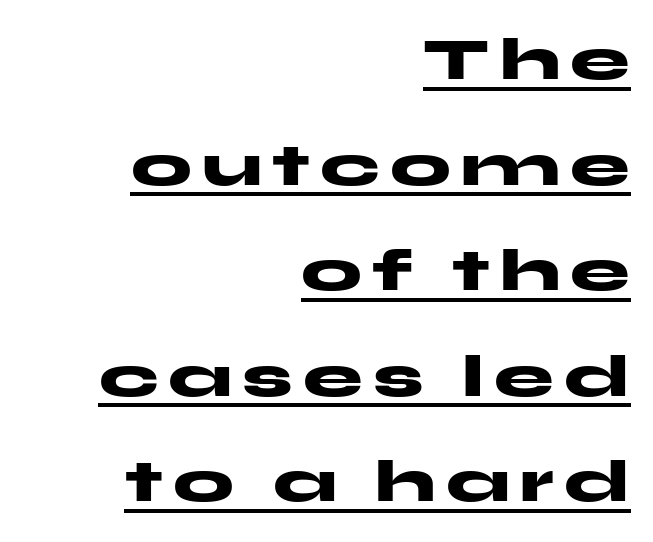
The image shows 60 px heavy, wide sans-serif type, upright; set right-aligned, line spacing 1.76x, underlined; medium stroke contrast and a medium x-height.
